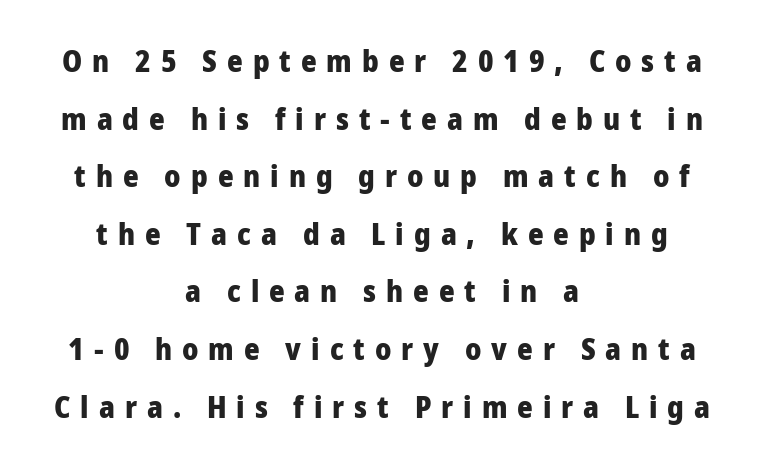
{"serif": "no", "italic": "no", "bold": "yes", "weight": "heavy", "width": "normal", "stroke_contrast": "low", "x_height": "medium", "monospaced": "no", "underline": "no", "align": "center", "line_spacing": "loose", "line_spacing_ratio": 1.92, "letter_spacing": "wide", "letter_spacing_em": 0.33, "glyph_px": 30}
